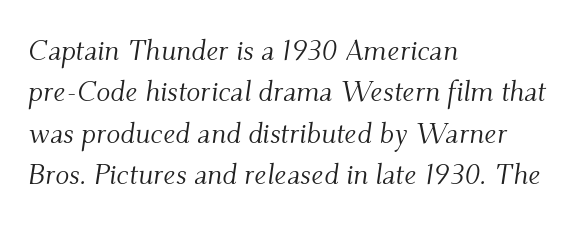
The image shows 29 px light serif type, italic (leaning right); set left-aligned, normal line spacing (1.43x), normal letter spacing, not underlined; medium stroke contrast and a small x-height.
